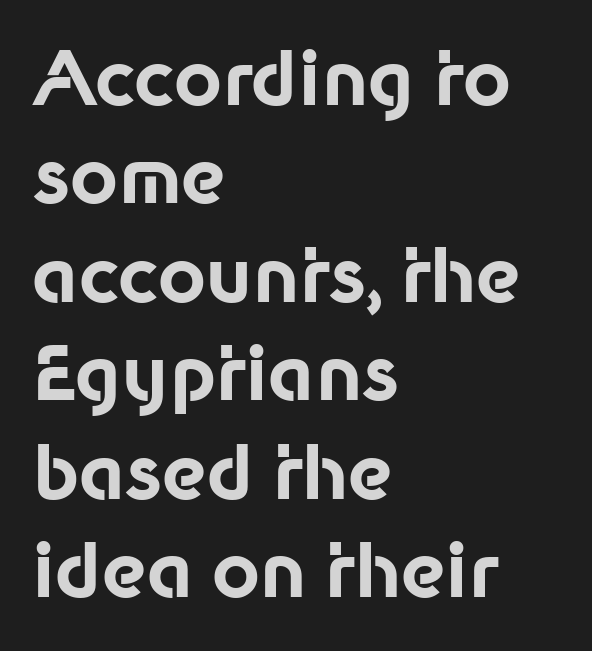
Typographically, this falls in the sans-serif category. You could not count columns in this text — the font is proportionally spaced. Teacher's note: observe the even left margin — that is flush-left alignment. Nobody touched the tracking dial on this one.
